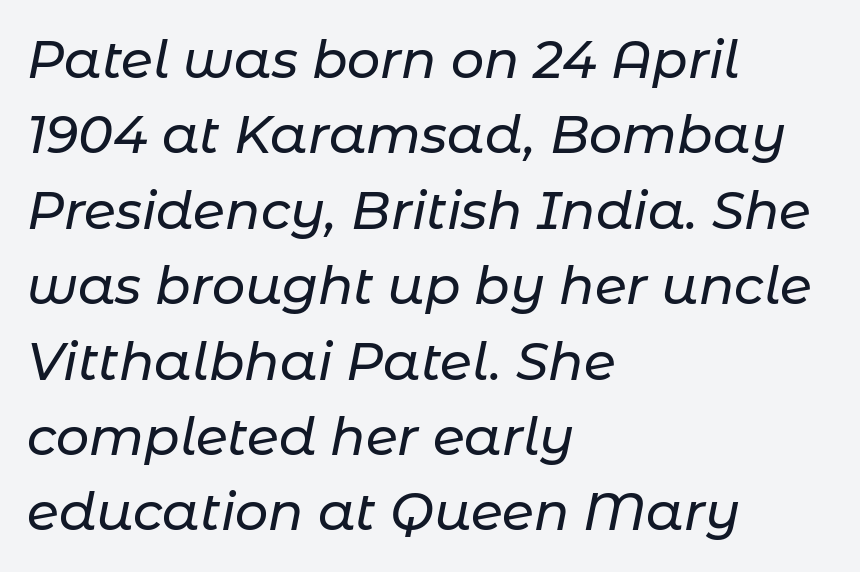
Q: Is the text italic (slanted)? A: Yes, it leans right by about 11 degrees.
Q: Is the text underlined? A: No.
Q: How is the paragraph aligned? A: Left-aligned.
Q: Is the spacing between letters normal or unusually wide? A: Normal.
Q: Is the spacing between lines tight, normal or loose? A: Normal.
Q: Width (condensed, normal, or wide)? A: Normal.
Q: Stroke contrast? A: Low.
Q: x-height? A: Medium.
Q: Monospaced? A: No.
